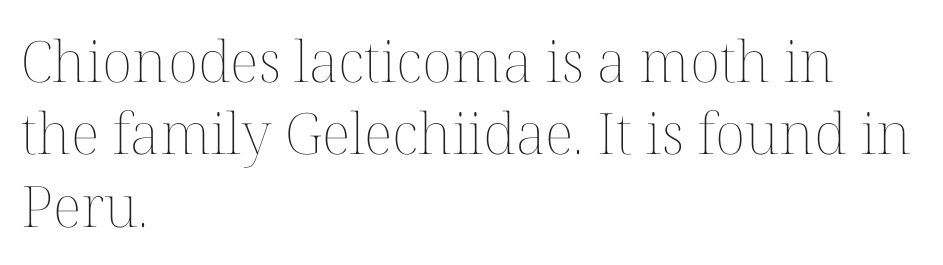
Q: Is the text bold? A: No.
Q: Is the text italic (slanted)? A: No, it is upright.
Q: Is the text underlined? A: No.
Q: How is the paragraph aligned? A: Left-aligned.
Q: Is the spacing between letters normal or unusually wide? A: Normal.
Q: Is the spacing between lines tight, normal or loose? A: Normal.
Q: Width (condensed, normal, or wide)? A: Normal.
Q: Stroke contrast? A: Medium.
Q: x-height? A: Medium.
Q: Monospaced? A: No.
